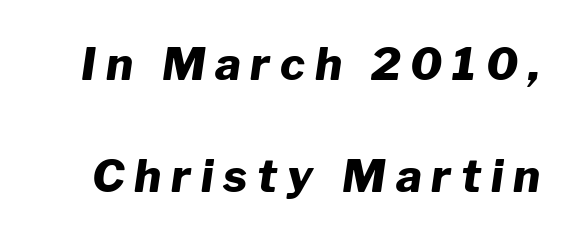
The image shows 45 px heavy type, italic (leaning right); set loose line spacing (2.48x), unusually wide letter spacing (+0.22 em), not underlined; low stroke contrast and a medium x-height.
